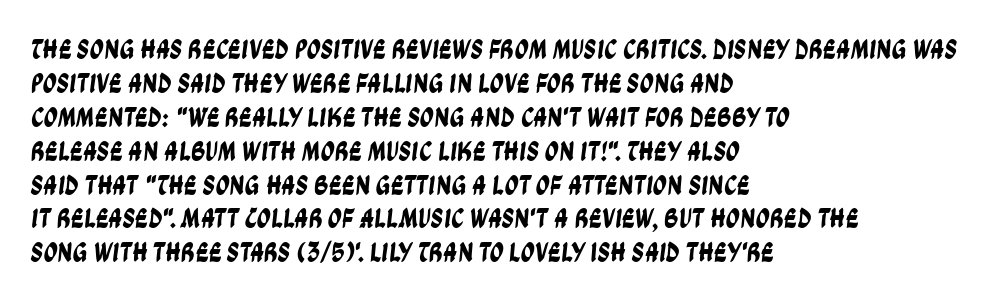
The image shows 28 px condensed sans-serif type; set left-aligned, line spacing 1.21x, normal letter spacing, not underlined; low stroke contrast and a large x-height.
